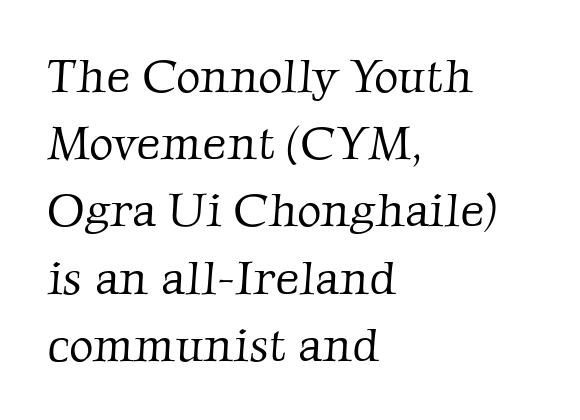
{"serif": "yes", "bold": "no", "weight": "light", "width": "normal", "stroke_contrast": "low", "x_height": "medium", "monospaced": "no", "underline": "no", "align": "left", "line_spacing": "normal", "line_spacing_ratio": 1.43, "letter_spacing": "normal", "letter_spacing_em": 0.0, "glyph_px": 47}
